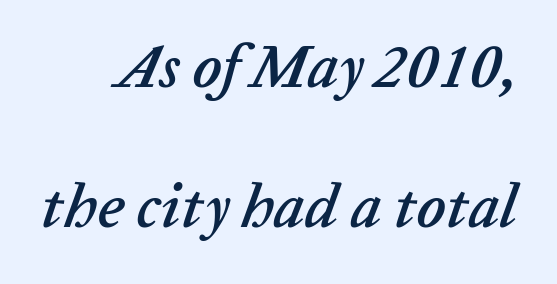
The image shows 62 px text type, italic (leaning right); set loose line spacing (2.26x), normal letter spacing, not underlined; low stroke contrast and a medium x-height.
